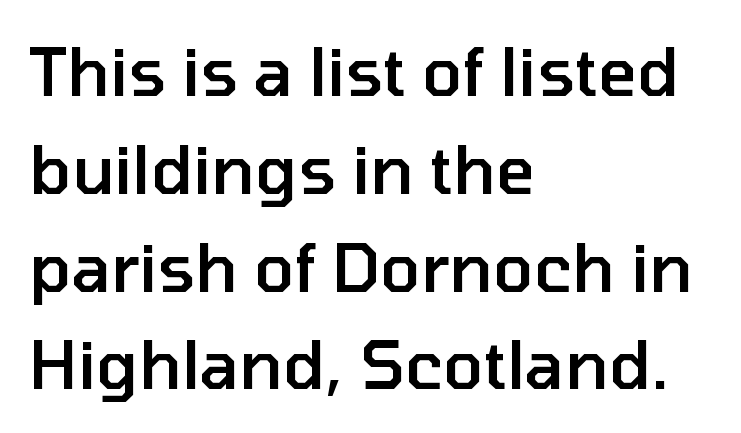
{"serif": "no", "italic": "no", "bold": "semi", "weight": "semibold", "width": "normal", "stroke_contrast": "low", "x_height": "medium", "monospaced": "no", "underline": "no", "align": "left", "line_spacing": "normal", "line_spacing_ratio": 1.46, "letter_spacing": "normal", "letter_spacing_em": 0.0, "glyph_px": 67}
